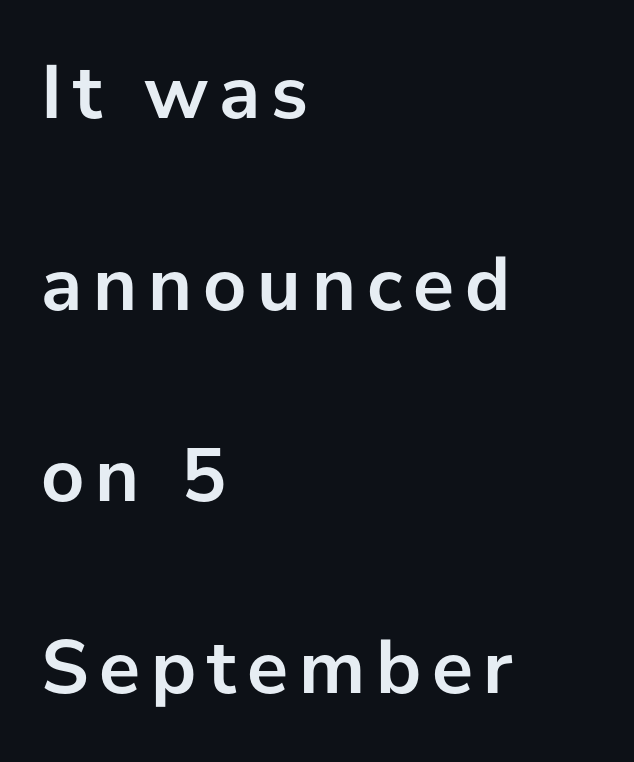
{"serif": "no", "italic": "no", "bold": "yes", "weight": "semibold", "width": "normal", "stroke_contrast": "low", "x_height": "medium", "monospaced": "no", "underline": "no", "align": "left", "line_spacing": "loose", "line_spacing_ratio": 2.49, "glyph_px": 77}
